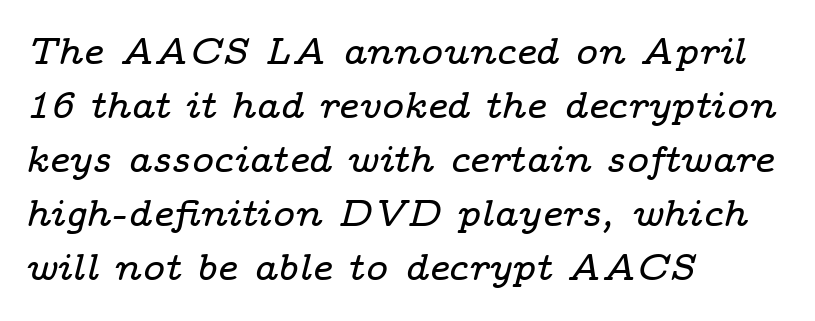
{"serif": "yes", "italic": "yes", "lean": "right", "slant_degrees": 14, "width": "wide", "stroke_contrast": "low", "x_height": "medium", "monospaced": "no", "underline": "no", "align": "left", "line_spacing": "normal", "line_spacing_ratio": 1.42, "letter_spacing": "normal", "letter_spacing_em": 0.0, "glyph_px": 38}
